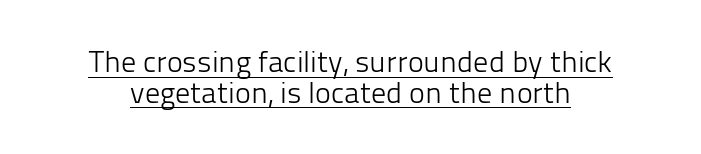
The image shows 30 px light sans-serif type, upright; set tight line spacing (1.03x), normal letter spacing, underlined; low stroke contrast and a medium x-height.
